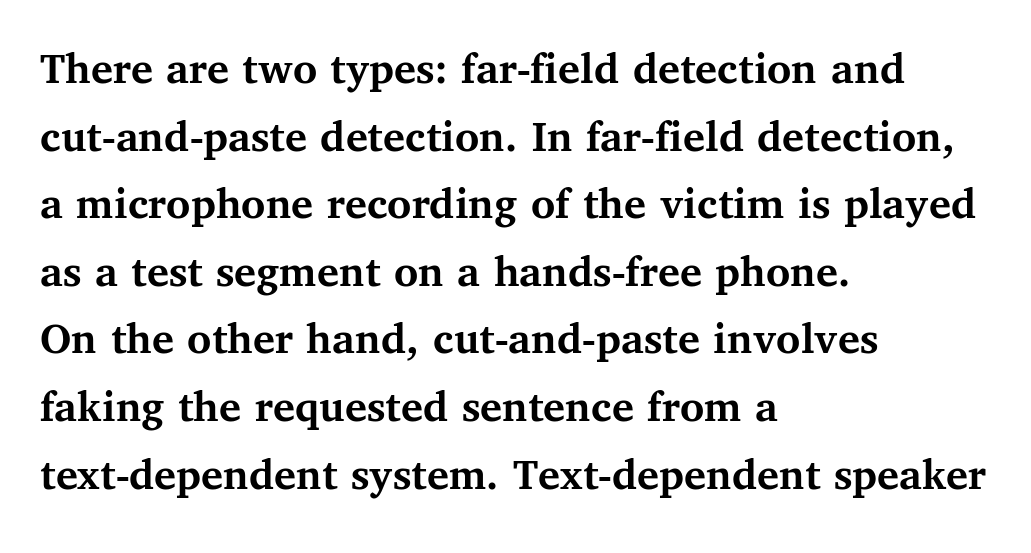
The image shows 46 px semibold serif type, upright; set left-aligned, normal line spacing (1.47x), normal letter spacing, not underlined; medium stroke contrast and a medium x-height.
